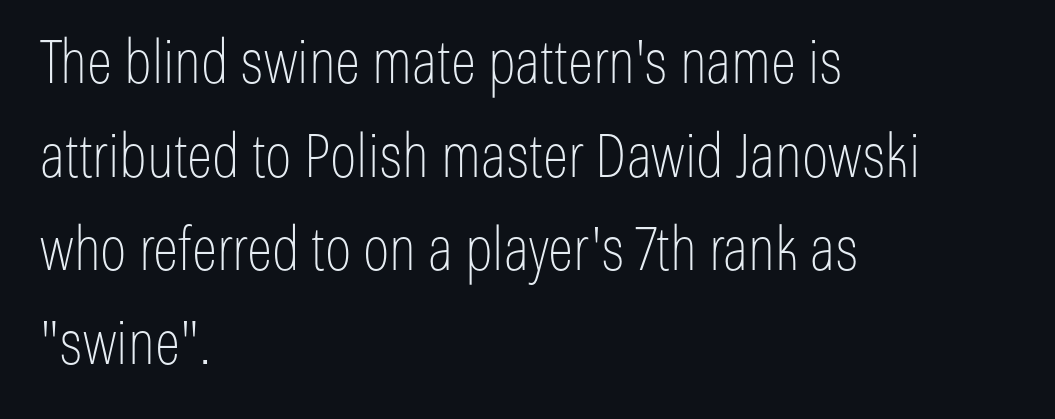
Regarding serifs, this sample does without them. This sample has the flowing, uneven cadence of proportional lettering. Line spacing here is normal. Clear beneath every line of the passage. Summary of weight: not heavy and not bold.
